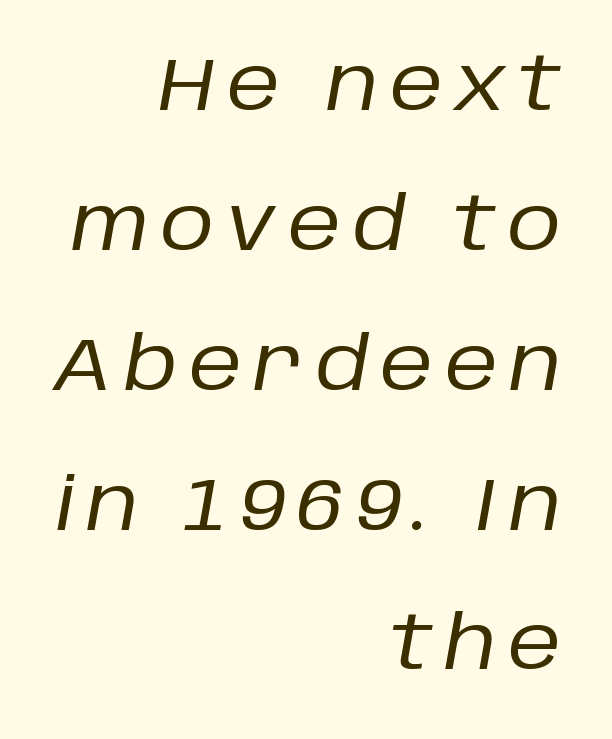
{"italic": "yes", "lean": "right", "slant_degrees": 10, "bold": "no", "weight": "regular", "width": "normal", "stroke_contrast": "low", "x_height": "large", "monospaced": "no", "underline": "no", "align": "right", "line_spacing_ratio": 1.89, "glyph_px": 74}
